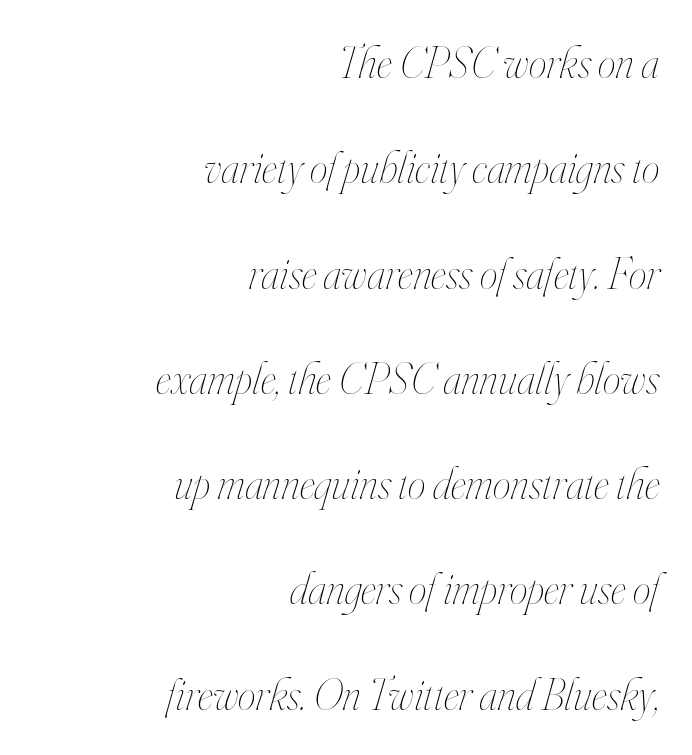
Q: Is the text bold? A: No.
Q: Is the text italic (slanted)? A: Yes, it leans right by about 16 degrees.
Q: Is the text underlined? A: No.
Q: How is the paragraph aligned? A: Right-aligned.
Q: Is the spacing between letters normal or unusually wide? A: Normal.
Q: Is the spacing between lines tight, normal or loose? A: Loose.
Q: Width (condensed, normal, or wide)? A: Condensed.
Q: Stroke contrast? A: High.
Q: x-height? A: Small.
Q: Monospaced? A: No.
